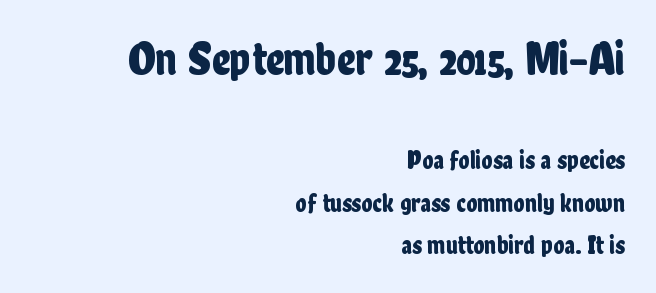
{"serif": "no", "italic": "no", "width": "condensed", "stroke_contrast": "low", "x_height": "medium", "monospaced": "no", "underline": "no", "align": "right", "line_spacing": "normal", "line_spacing_ratio": 1.65, "letter_spacing": "normal", "letter_spacing_em": 0.0, "larger_block": "first", "size_ratio": 1.77, "glyph_px": 46}
